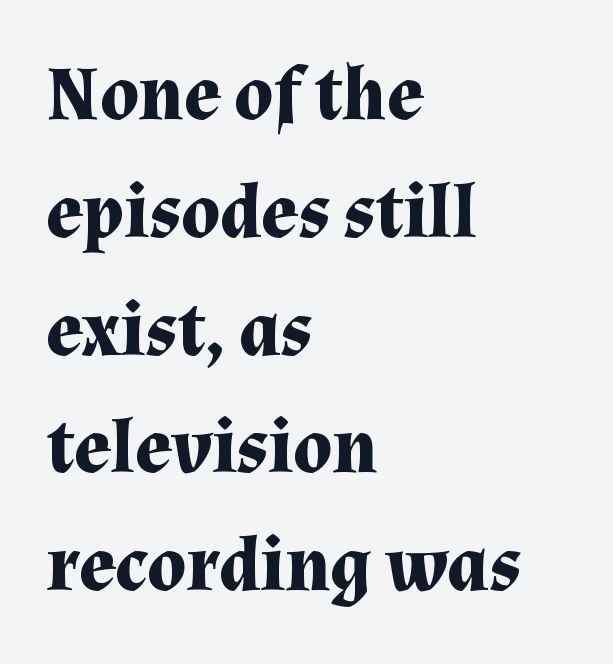
The image shows 76 px bold serif type, upright; set left-aligned, normal line spacing (1.55x), normal letter spacing, not underlined; medium stroke contrast and a medium x-height.
